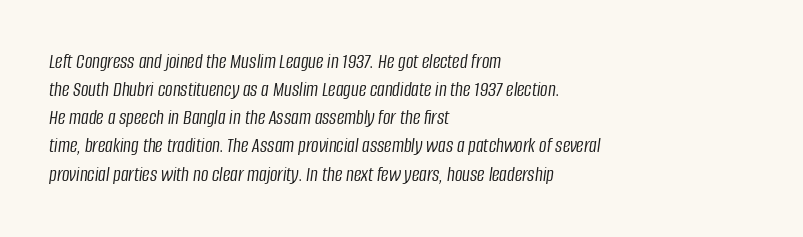
Letters rest on an invisible, unmarked baseline. The paragraph has a hard left edge and a soft right edge. The lettering tilts uniformly, giving the passage an italic look. Short note: letters normally spaced. The typesetting does not lean heavy: it is not bold. In terms of leading, this rendering sits right in the middle.
